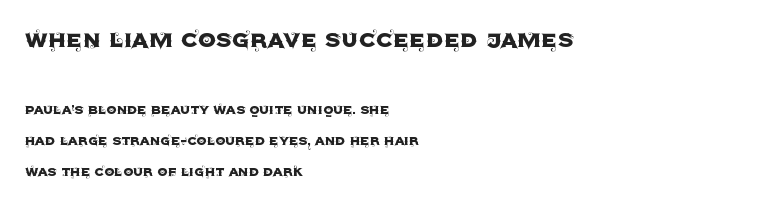
The image shows 28 px sans-serif type, upright; set left-aligned, loose line spacing (1.92x), normal letter spacing, not underlined; the first (top) block is 1.75x larger; a large x-height.
